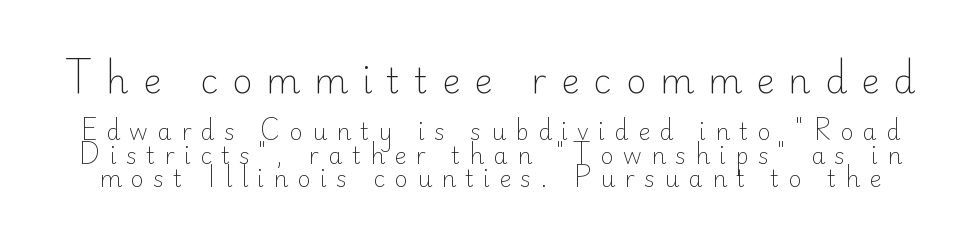
The passage shown has open, widely tracked lettering throughout. Successive baselines arrive quickly, one right under another. Note the varied advance widths — an 'i' is clearly narrower than an 'm'. Are there feet on the stems? There aren't — it's a sans. Plain, unruled lines of type. Posture: straight, roman, zero tilt.
